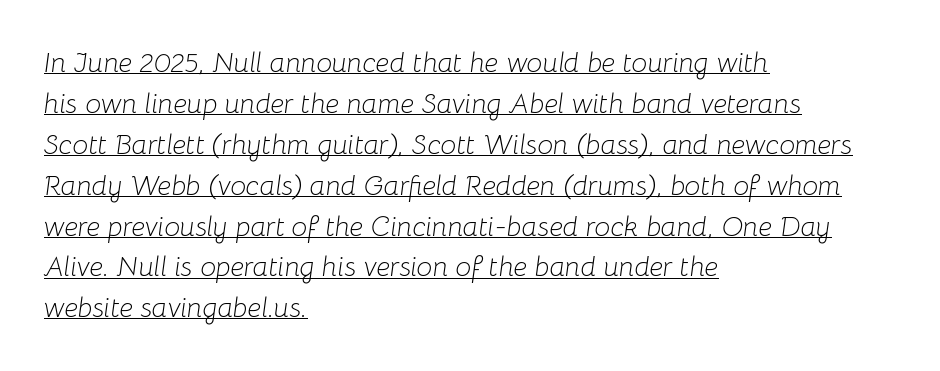
The image shows 28 px light type, italic (leaning right); set left-aligned, normal line spacing (1.46x), normal letter spacing, underlined; low stroke contrast and a medium x-height.
